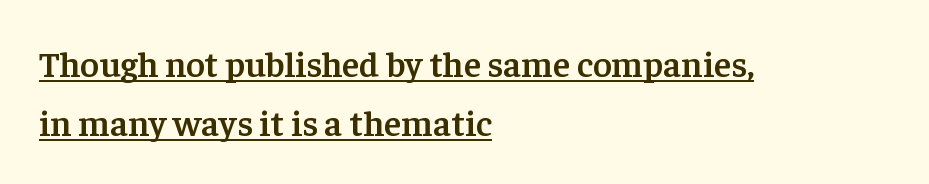
Q: Is the text bold? A: Semi-bold.
Q: Is the text italic (slanted)? A: No, it is upright.
Q: Is the typeface a serif or a sans-serif typeface? A: Serif.
Q: Is the text underlined? A: Yes.
Q: How is the paragraph aligned? A: Left-aligned.
Q: Is the spacing between letters normal or unusually wide? A: Normal.
Q: Is the spacing between lines tight, normal or loose? A: Normal.
Q: Width (condensed, normal, or wide)? A: Normal.
Q: Stroke contrast? A: Low.
Q: x-height? A: Medium.
Q: Monospaced? A: No.
